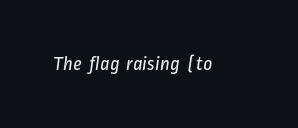
{"bold": "no", "underline": "no", "letter_spacing": "normal", "letter_spacing_em": 0.0, "glyph_px": 20}
